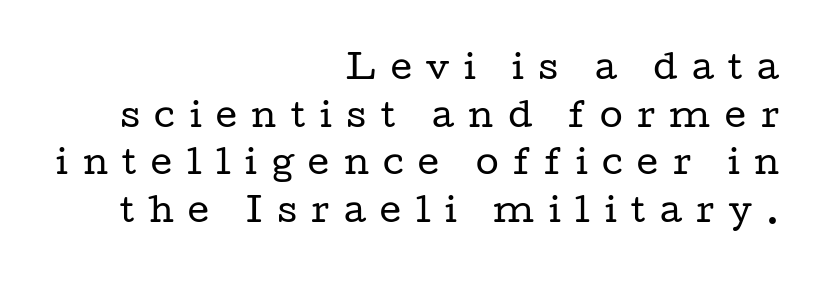
The image shows 33 px regular-weight, wide serif type, upright; set right-aligned, normal line spacing (1.44x), unusually wide letter spacing (+0.44 em), not underlined; low stroke contrast and a medium x-height.
